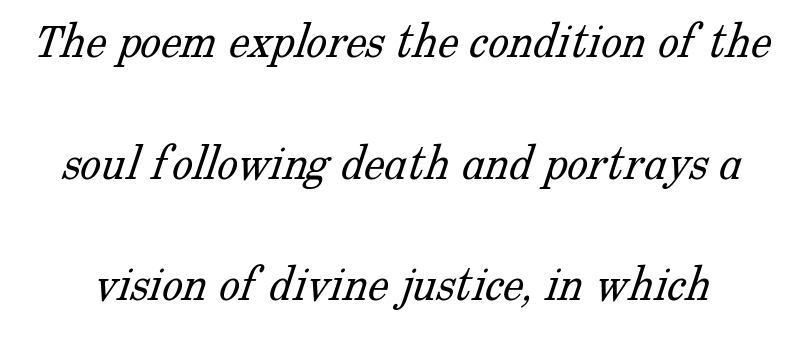
{"serif": "yes", "bold": "no", "weight": "light", "width": "normal", "stroke_contrast": "low", "x_height": "medium", "monospaced": "no", "underline": "no", "line_spacing": "loose", "line_spacing_ratio": 2.34, "letter_spacing": "normal", "letter_spacing_em": 0.0, "glyph_px": 52}
